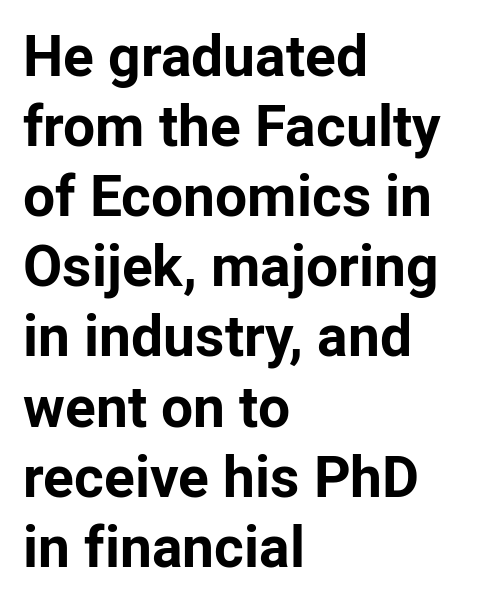
The image shows 57 px bold sans-serif type, upright; set left-aligned, line spacing 1.23x, normal letter spacing, not underlined; low stroke contrast and a medium x-height.
